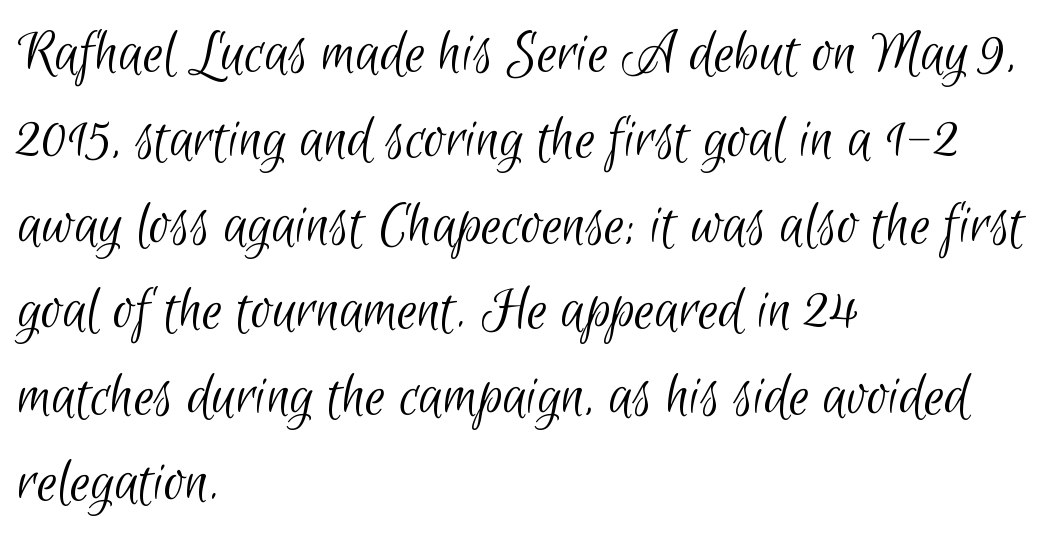
Q: Is the text bold? A: No.
Q: Is the typeface a serif or a sans-serif typeface? A: Sans-serif.
Q: Is the text underlined? A: No.
Q: How is the paragraph aligned? A: Left-aligned.
Q: Is the spacing between letters normal or unusually wide? A: Normal.
Q: Is the spacing between lines tight, normal or loose? A: Normal.
Q: Width (condensed, normal, or wide)? A: Condensed.
Q: Stroke contrast? A: Low.
Q: x-height? A: Small.
Q: Monospaced? A: No.
